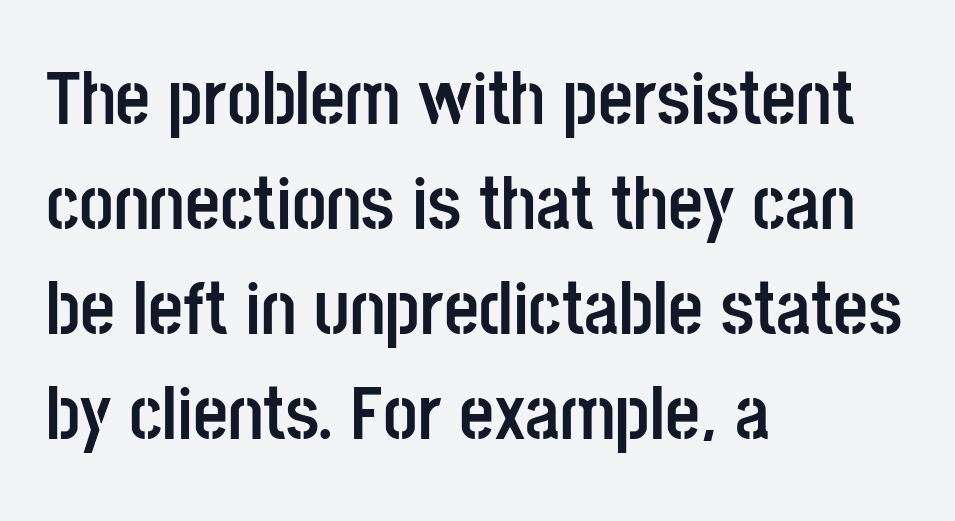
{"serif": "no", "italic": "no", "bold": "yes", "weight": "semibold", "width": "condensed", "stroke_contrast": "low", "x_height": "large", "monospaced": "no", "underline": "no", "align": "left", "line_spacing": "normal", "line_spacing_ratio": 1.38, "letter_spacing": "normal", "letter_spacing_em": 0.0, "glyph_px": 76}
